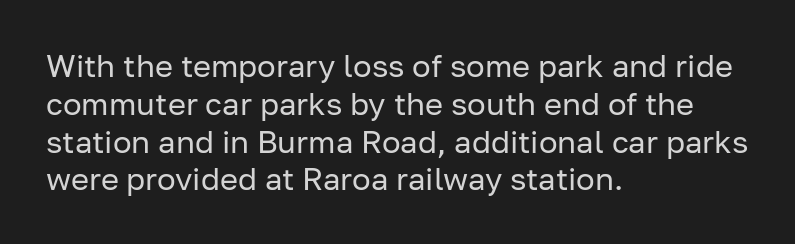
Q: Is the text bold? A: No.
Q: Is the text italic (slanted)? A: No, it is upright.
Q: Is the typeface a serif or a sans-serif typeface? A: Sans-serif.
Q: Is the text underlined? A: No.
Q: How is the paragraph aligned? A: Left-aligned.
Q: Is the spacing between letters normal or unusually wide? A: Normal.
Q: Width (condensed, normal, or wide)? A: Normal.
Q: Stroke contrast? A: Low.
Q: x-height? A: Medium.
Q: Monospaced? A: No.
